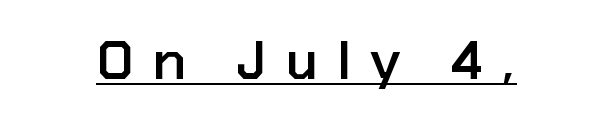
Decoration check: the copy is underlined. Is the letter spacing exaggerated? Yes — the characters are pushed far apart. Proportional: the letters do not fall into vertical columns. Examine the stroke ends and you'll find no serifs. Summary of weight: moderately heavy, a semibold. Vertical strokes here are truly vertical.
